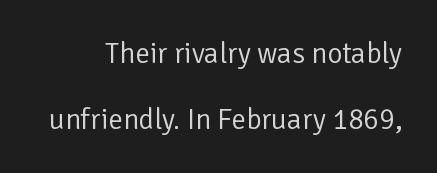
{"serif": "no", "italic": "no", "bold": "no", "weight": "regular", "width": "normal", "stroke_contrast": "low", "x_height": "medium", "monospaced": "no", "underline": "no", "line_spacing": "loose", "line_spacing_ratio": 2.27, "letter_spacing": "normal", "letter_spacing_em": 0.0, "glyph_px": 29}
